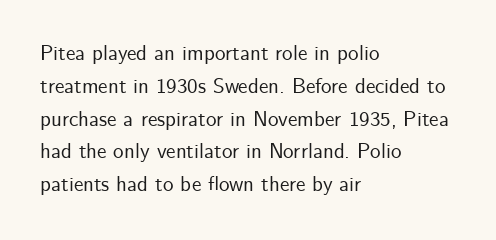
{"italic": "no", "underline": "no", "align": "left", "line_spacing": "normal", "line_spacing_ratio": 1.56, "letter_spacing": "normal", "letter_spacing_em": 0.0, "glyph_px": 21}
